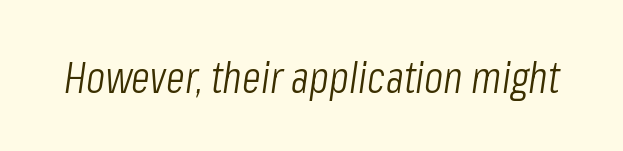
Italic? Definitely — the glyphs are oblique. This sample has the flowing, uneven cadence of proportional lettering. Descenders hang freely into open space. Counters stay open thanks to moderate or lighter strokes. The horizontal fit of the characters is conventional and even.
